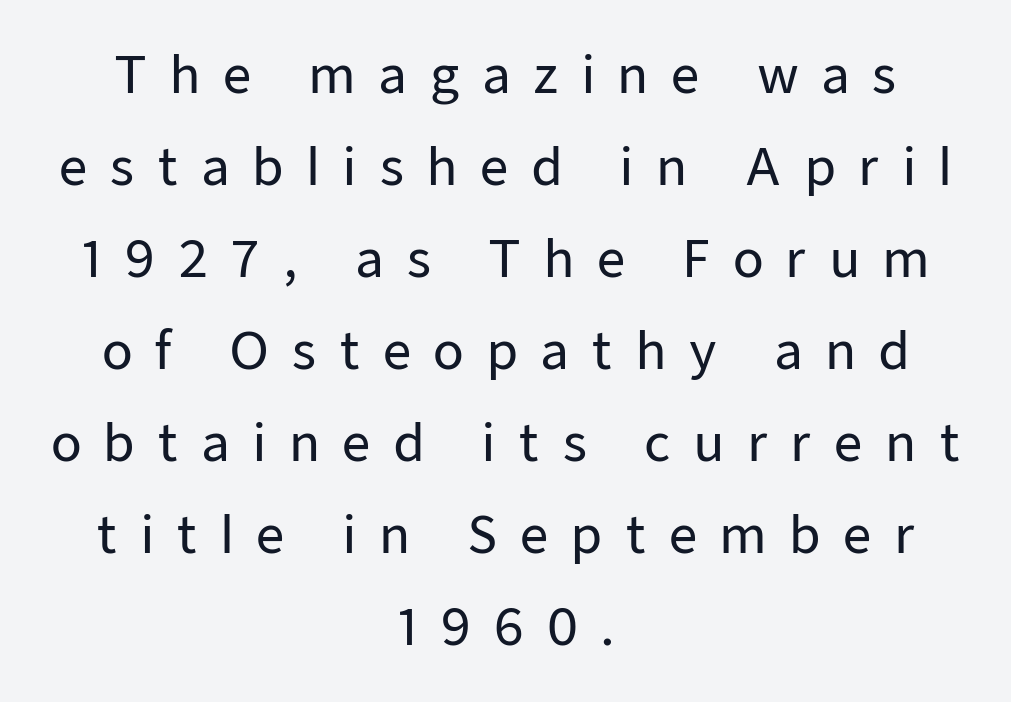
{"serif": "no", "italic": "no", "width": "normal", "stroke_contrast": "low", "x_height": "medium", "monospaced": "no", "underline": "no", "align": "center", "line_spacing_ratio": 1.84, "letter_spacing": "wide", "letter_spacing_em": 0.44, "glyph_px": 50}
